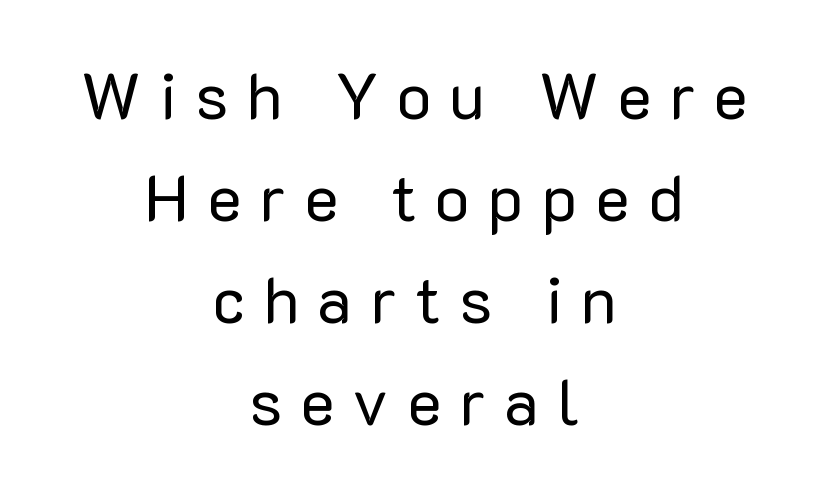
Q: Is the text bold? A: No.
Q: Is the text italic (slanted)? A: No, it is upright.
Q: Is the typeface a serif or a sans-serif typeface? A: Sans-serif.
Q: Is the text underlined? A: No.
Q: How is the paragraph aligned? A: Centered.
Q: Is the spacing between letters normal or unusually wide? A: Unusually wide.
Q: Is the spacing between lines tight, normal or loose? A: Normal.
Q: Width (condensed, normal, or wide)? A: Normal.
Q: Stroke contrast? A: Low.
Q: x-height? A: Medium.
Q: Monospaced? A: No.
